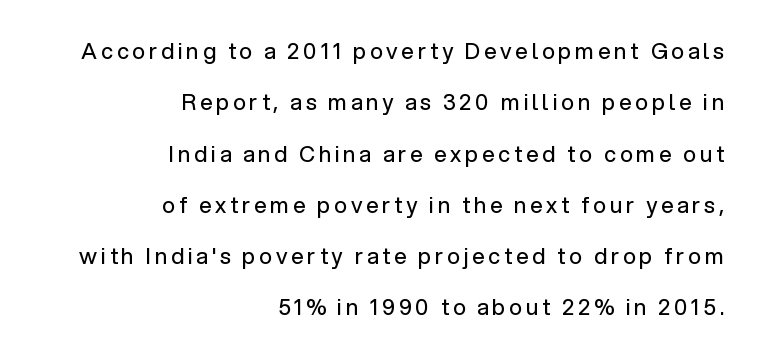
The image shows 22 px text type, upright; set right-aligned, loose line spacing (2.33x), not underlined.
